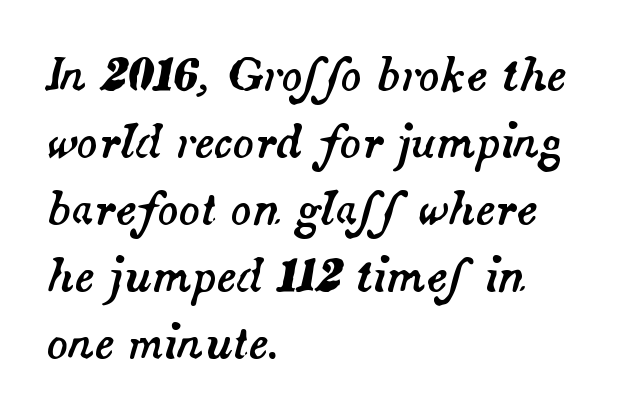
Descenders are the only things crossing below the line. The rendering applies a slant to the glyphs. Default kerning and tracking; the words read as compact shapes. Is this a fixed-width face? No — the glyphs have proportional, varying widths. The paragraph has a hard left edge and a soft right edge. The leading is moderate, giving the passage an even texture.
